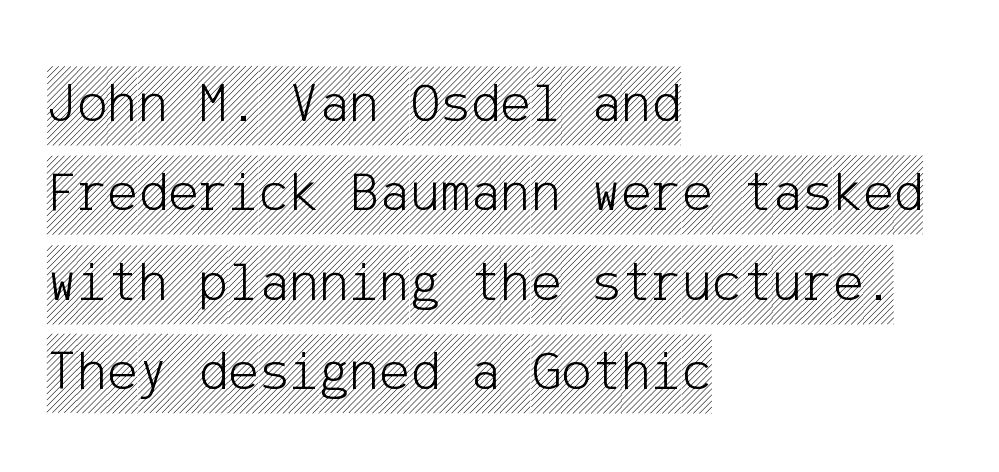
Quick note: not italic, upright. Short and long lines alike share a common starting point at left. Tracking value appears to be zero — textbook default spacing. Honestly, there is no underline to notice here at all. Interline gaps are of average width in this sample.
